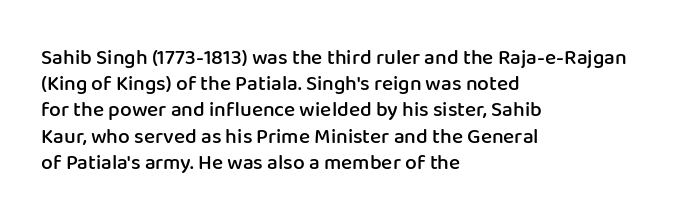
{"italic": "no", "bold": "semi", "underline": "no", "align": "left", "line_spacing": "normal", "line_spacing_ratio": 1.25, "letter_spacing": "normal", "letter_spacing_em": 0.0, "glyph_px": 21}
